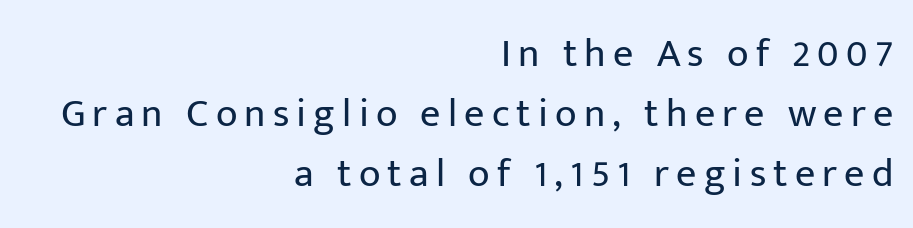
Heft: none added — not bold. The designer went with a sans here, leaving each stem footless. Spacing verdict: proportional, widths tailored to each character. Line ends are locked; line starts wander.
